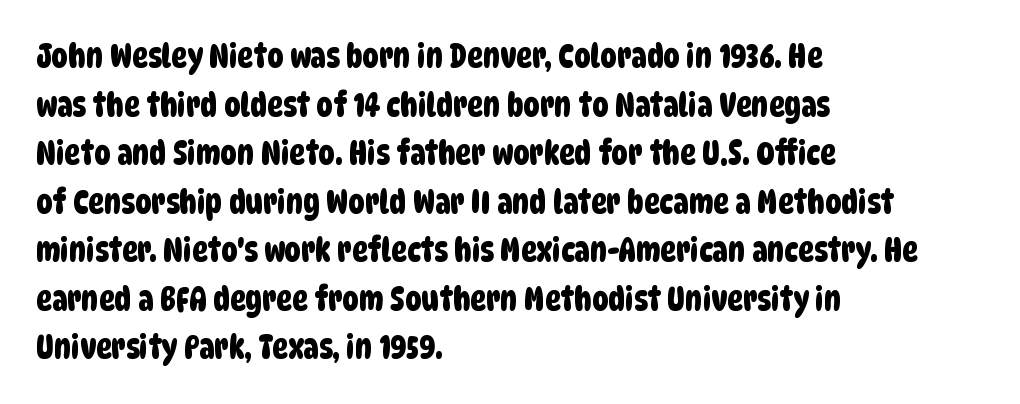
Check under the words: just untouched page. Typeset ragged right — the left edge is the straight one. There is no visible air inserted between adjacent glyphs. Normally led — the rows are evenly, conventionally spaced. The type family on display is of the sans-serif kind. You could not count columns in this text — the font is proportionally spaced.
